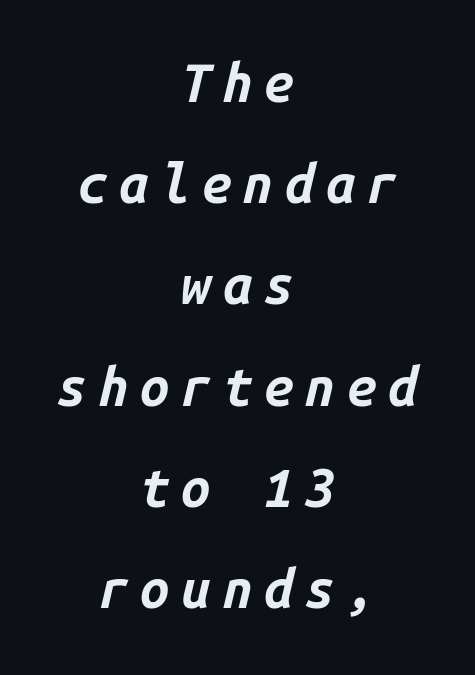
Q: Is the text bold? A: Yes.
Q: Is the text italic (slanted)? A: Yes, it leans right by about 14 degrees.
Q: Is the text underlined? A: No.
Q: How is the paragraph aligned? A: Centered.
Q: Is the spacing between letters normal or unusually wide? A: Unusually wide.
Q: Is the spacing between lines tight, normal or loose? A: Loose.
Q: Width (condensed, normal, or wide)? A: Normal.
Q: Stroke contrast? A: Low.
Q: x-height? A: Medium.
Q: Monospaced? A: Yes.
